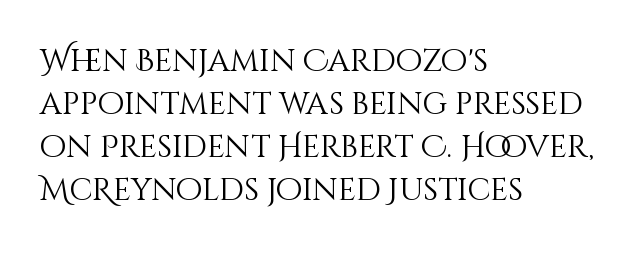
Designer's note — italics off, roman on. Nobody touched the tracking dial on this one. Where is the straight margin? On the left. Evenly set lines give the paragraph a standard silhouette.
